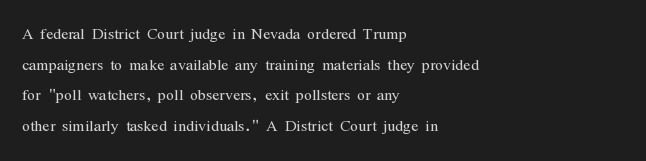
The image shows 21 px text type, upright; set left-aligned, normal line spacing (1.46x), normal letter spacing, not underlined.
